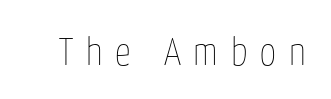
A typesetter would call this proportional, since set widths differ per character. No heavy texture on the line: the type isn't bold. Quick note: not italic, upright. The tracking reads as deliberately expanded to a designer's eye. Unmarked baselines from the first word to the last.
